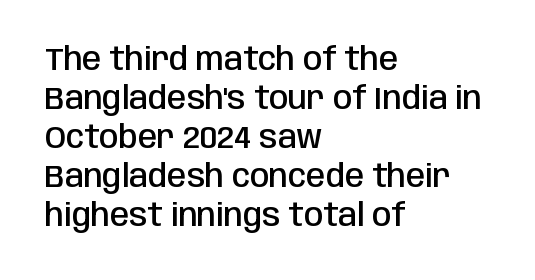
{"serif": "no", "italic": "no", "bold": "semi", "weight": "semibold", "width": "condensed", "stroke_contrast": "low", "x_height": "large", "monospaced": "no", "underline": "no", "align": "left", "line_spacing": "normal", "line_spacing_ratio": 1.26, "letter_spacing": "normal", "letter_spacing_em": 0.0, "glyph_px": 31}
